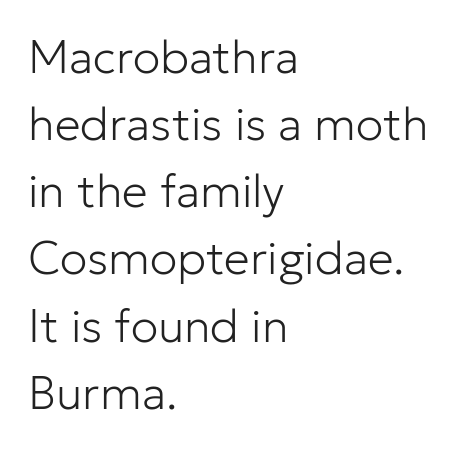
{"serif": "no", "italic": "no", "bold": "no", "weight": "light", "width": "normal", "stroke_contrast": "low", "x_height": "medium", "monospaced": "no", "underline": "no", "align": "left", "line_spacing": "normal", "line_spacing_ratio": 1.46, "letter_spacing": "normal", "letter_spacing_em": 0.0, "glyph_px": 46}
